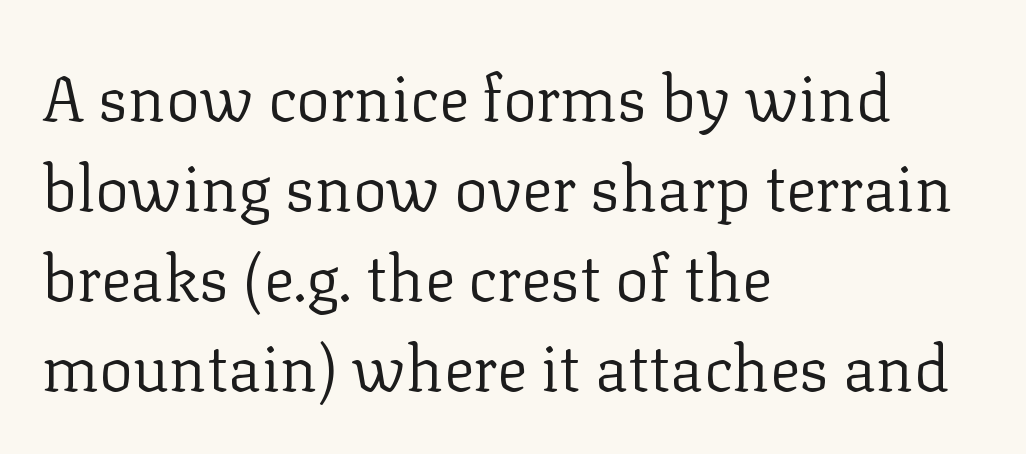
Q: Is the text bold? A: No.
Q: Is the text italic (slanted)? A: No, it is upright.
Q: Is the typeface a serif or a sans-serif typeface? A: Serif.
Q: Is the text underlined? A: No.
Q: How is the paragraph aligned? A: Left-aligned.
Q: Is the spacing between letters normal or unusually wide? A: Normal.
Q: Is the spacing between lines tight, normal or loose? A: Normal.
Q: Width (condensed, normal, or wide)? A: Normal.
Q: Stroke contrast? A: Low.
Q: x-height? A: Medium.
Q: Monospaced? A: No.
